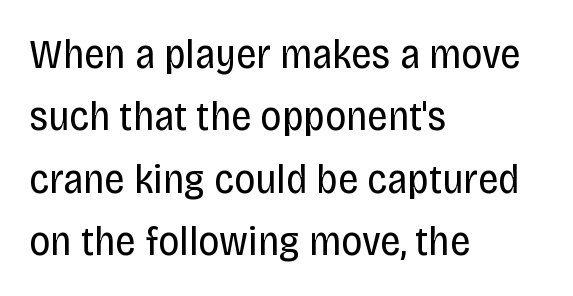
{"serif": "no", "italic": "no", "bold": "no", "weight": "regular", "width": "condensed", "stroke_contrast": "low", "x_height": "large", "monospaced": "no", "underline": "no", "align": "left", "line_spacing": "normal", "line_spacing_ratio": 1.52, "letter_spacing": "normal", "letter_spacing_em": 0.0, "glyph_px": 41}
